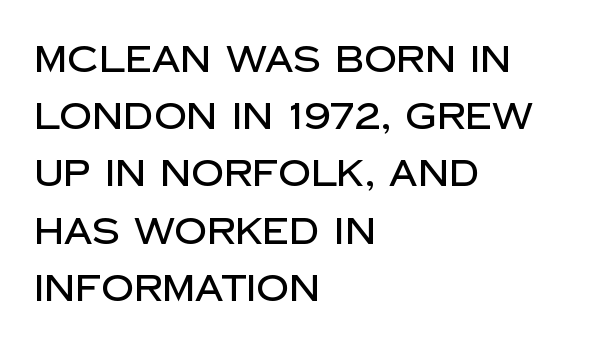
{"serif": "no", "italic": "no", "width": "normal", "stroke_contrast": "low", "x_height": "large", "monospaced": "no", "underline": "no", "align": "left", "line_spacing": "normal", "line_spacing_ratio": 1.59, "letter_spacing": "normal", "letter_spacing_em": 0.0, "glyph_px": 36}
